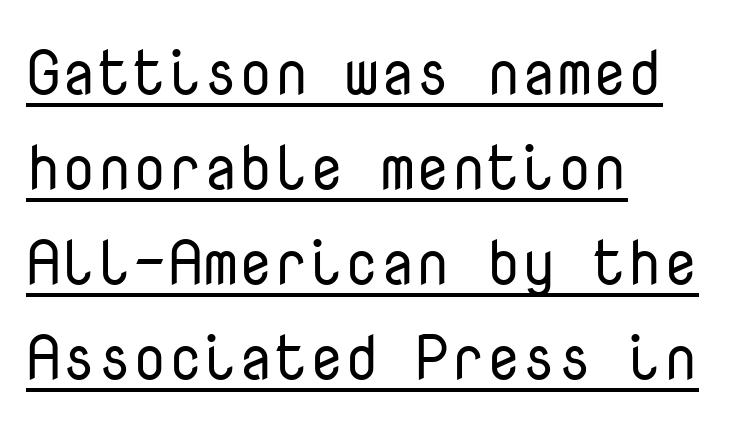
The image shows 63 px regular-weight sans-serif type, upright, monospaced; set left-aligned, normal line spacing (1.51x), normal letter spacing, underlined; low stroke contrast and a medium x-height.
